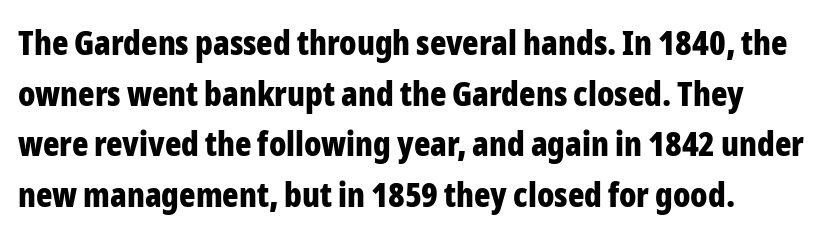
Q: Is the text bold? A: Yes.
Q: Is the text italic (slanted)? A: No, it is upright.
Q: Is the typeface a serif or a sans-serif typeface? A: Sans-serif.
Q: Is the text underlined? A: No.
Q: Is the spacing between letters normal or unusually wide? A: Normal.
Q: Is the spacing between lines tight, normal or loose? A: Normal.
Q: Width (condensed, normal, or wide)? A: Condensed.
Q: Stroke contrast? A: Low.
Q: x-height? A: Medium.
Q: Monospaced? A: No.
